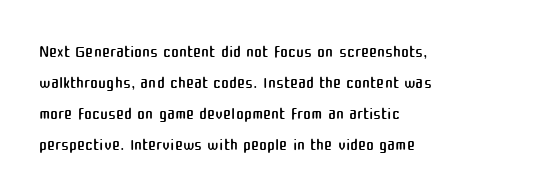
{"italic": "no", "bold": "no", "underline": "no", "align": "left", "line_spacing": "normal", "line_spacing_ratio": 1.29, "letter_spacing": "normal", "letter_spacing_em": 0.0, "glyph_px": 24}
